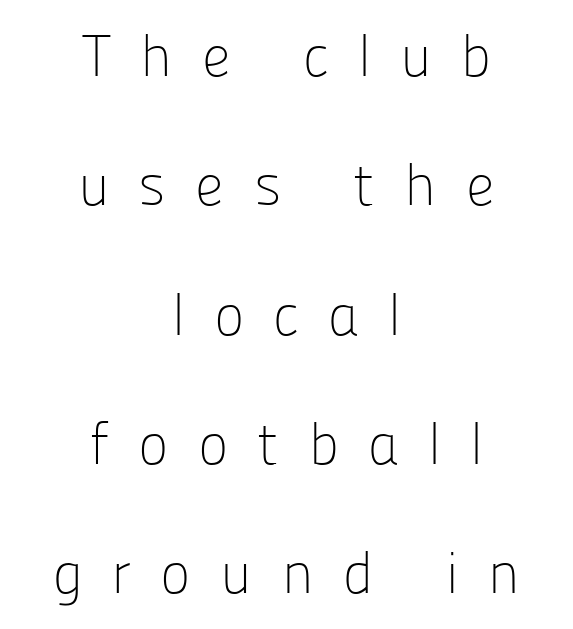
{"serif": "no", "italic": "no", "bold": "no", "weight": "light", "width": "normal", "stroke_contrast": "low", "x_height": "medium", "monospaced": "no", "underline": "no", "align": "center", "line_spacing": "loose", "line_spacing_ratio": 2.23, "letter_spacing": "wide", "letter_spacing_em": 0.5, "glyph_px": 58}
